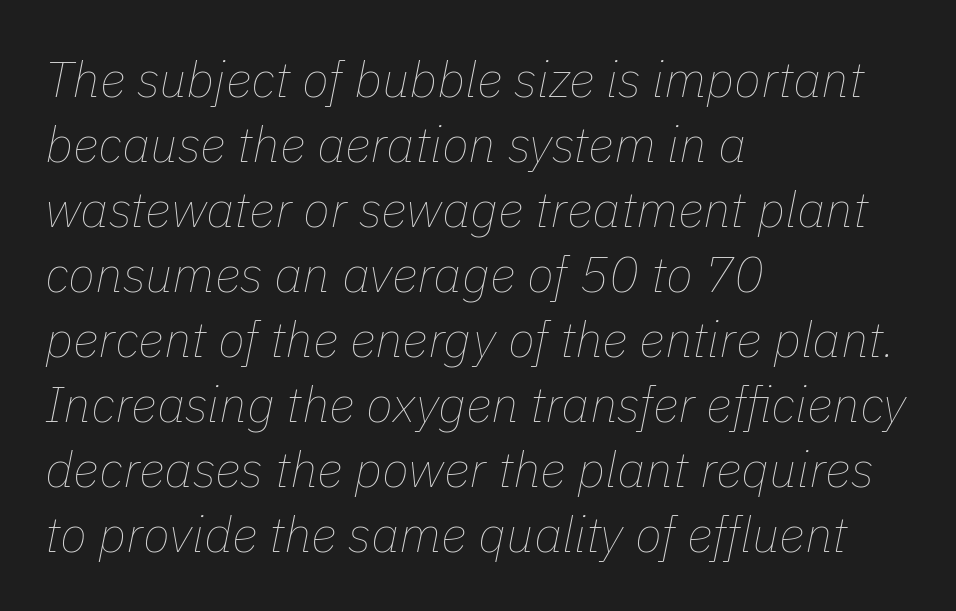
{"italic": "yes", "lean": "right", "slant_degrees": 11, "bold": "no", "weight": "thin", "width": "normal", "stroke_contrast": "low", "x_height": "medium", "monospaced": "no", "underline": "no", "align": "left", "line_spacing": "normal", "line_spacing_ratio": 1.3, "letter_spacing": "normal", "letter_spacing_em": 0.0, "glyph_px": 50}
